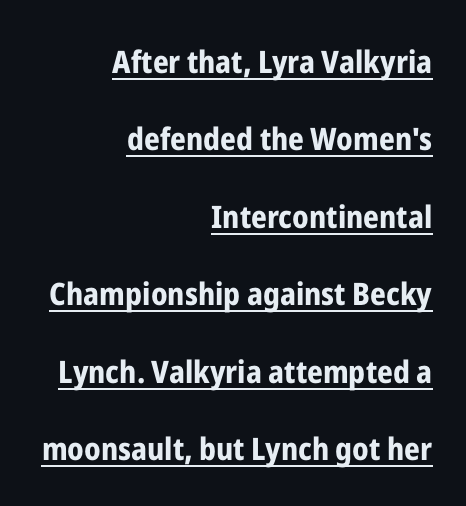
Strong, thick strokes mark this as bold type. Caption: multi-line text, flush right, ragged left. Style check: upright. Grotesque or geometric, the face here clearly has no serifs. Decoration check: the copy is underlined.
